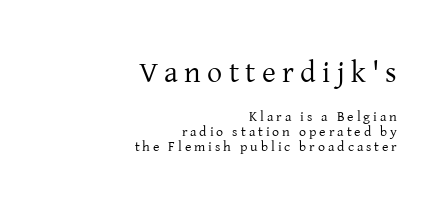
Every stem runs plumb, perpendicular to the baseline. Nothing heavy about these letters — not bold at all. Do the characters align in a grid? No, the font is proportional. A typesetter would call this heavily tracked-out type. Rows of type sit shoulder to shoulder in the vertical direction.
